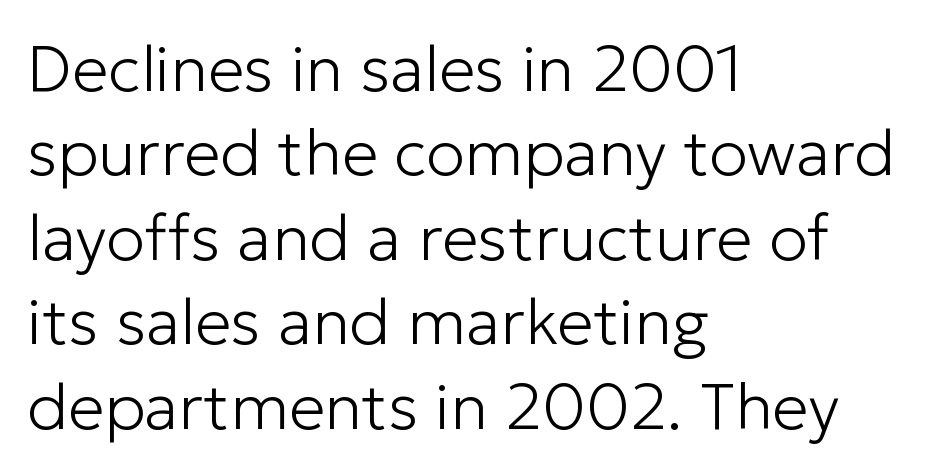
The image shows 65 px light sans-serif type, upright; set left-aligned, normal line spacing (1.3x), normal letter spacing, not underlined; low stroke contrast and a medium x-height.
